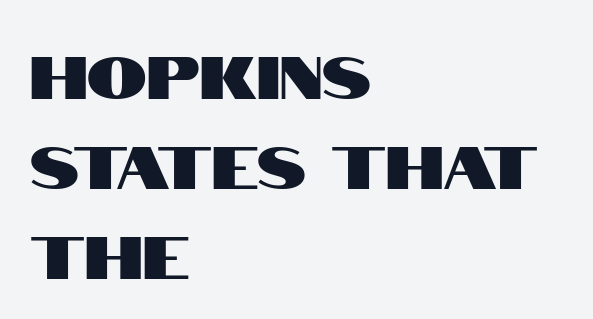
Q: Is the text italic (slanted)? A: No, it is upright.
Q: Is the typeface a serif or a sans-serif typeface? A: Sans-serif.
Q: Is the text underlined? A: No.
Q: How is the paragraph aligned? A: Left-aligned.
Q: Is the spacing between letters normal or unusually wide? A: Normal.
Q: Is the spacing between lines tight, normal or loose? A: Normal.
Q: Width (condensed, normal, or wide)? A: Condensed.
Q: Stroke contrast? A: High.
Q: x-height? A: Large.
Q: Monospaced? A: No.
